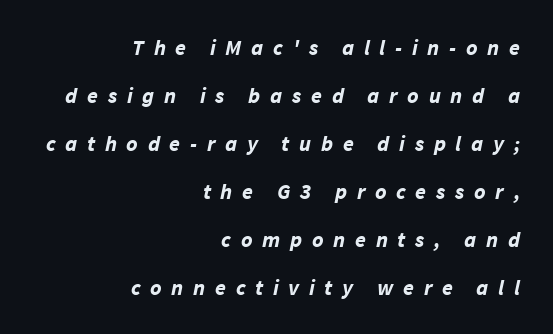
{"italic": "yes", "lean": "right", "slant_degrees": 11, "bold": "yes", "underline": "no", "align": "right", "line_spacing": "loose", "line_spacing_ratio": 2.18, "letter_spacing": "wide", "letter_spacing_em": 0.44, "glyph_px": 22}
